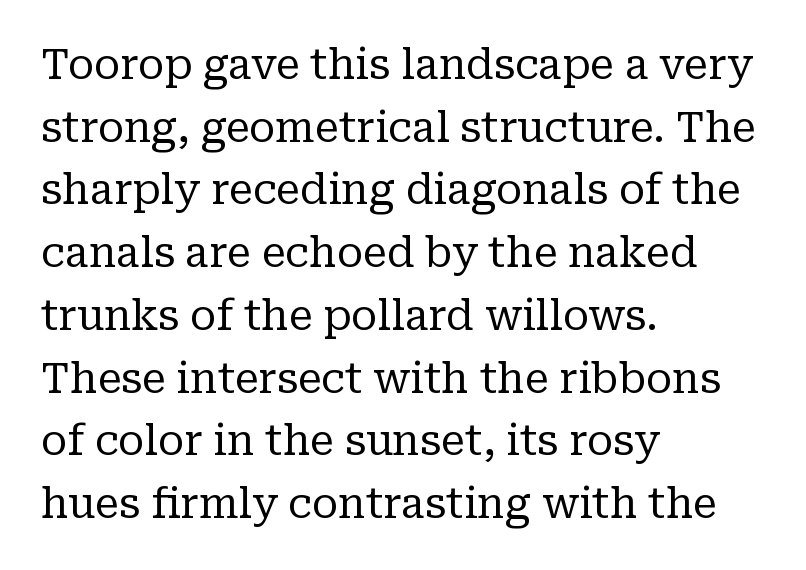
The image shows 41 px regular-weight serif type, upright; set left-aligned, normal line spacing (1.53x), normal letter spacing, not underlined; low stroke contrast and a medium x-height.
